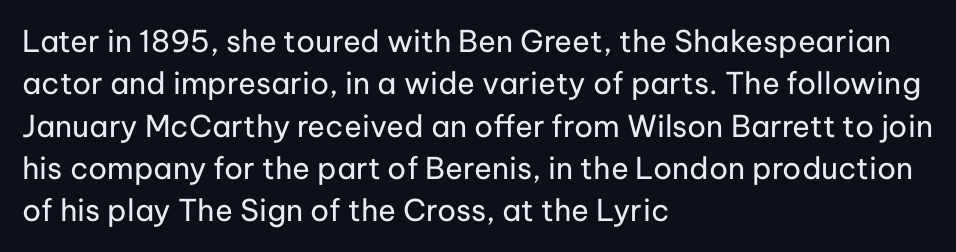
This rendering features lettering with no underline. Each letter keeps its own natural width here, so spacing adapts to shape. This block has exactly the height ordinary leading produces. Unlike a traditional serif, this face leaves its strokes unadorned.
